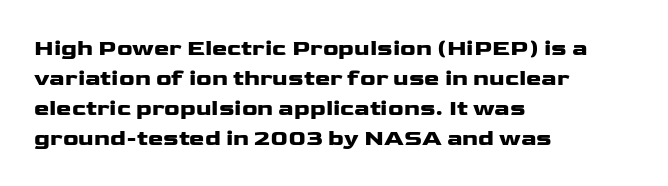
The image shows 23 px bold type, upright; set left-aligned, normal line spacing (1.3x), normal letter spacing, not underlined.
